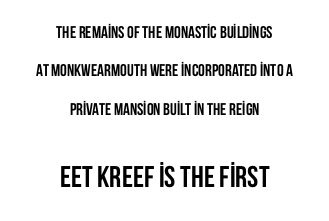
Strokes here are thick enough to call this a true bold. Is there any slant? The stems are plumb. Small over large — that's the arrangement of the two blocks here. Regarding serifs, this sample does without them.
